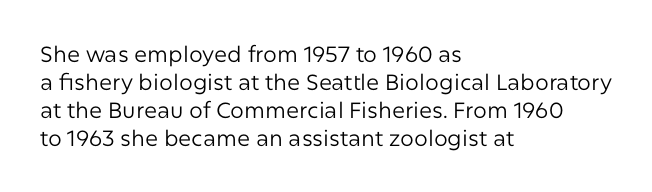
No extra ink here — the face is not bold. Students, observe: this is what conventionally led text looks like. Visually the block forms a straight wall on the left and a jagged coastline on the right. Clear beneath every line of the passage.
